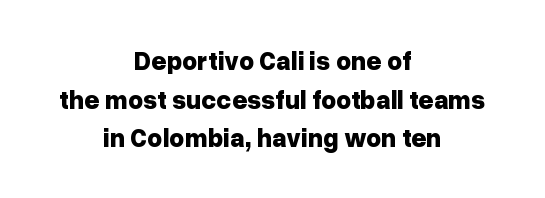
Q: Is the text bold? A: Yes.
Q: Is the text italic (slanted)? A: No, it is upright.
Q: Is the text underlined? A: No.
Q: How is the paragraph aligned? A: Centered.
Q: Is the spacing between letters normal or unusually wide? A: Normal.
Q: Is the spacing between lines tight, normal or loose? A: Normal.
